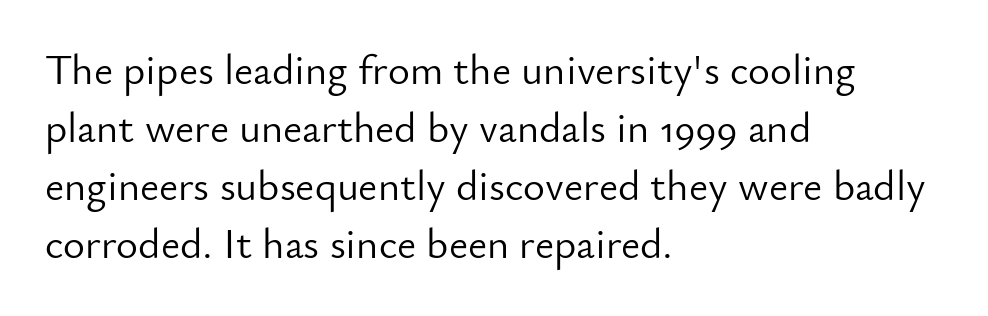
{"serif": "no", "italic": "no", "bold": "no", "weight": "light", "width": "normal", "stroke_contrast": "low", "x_height": "small", "monospaced": "no", "underline": "no", "align": "left", "line_spacing": "normal", "line_spacing_ratio": 1.38, "letter_spacing": "normal", "letter_spacing_em": 0.0, "glyph_px": 42}
